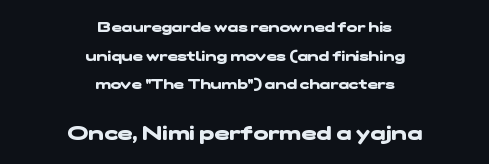
{"bold": "yes", "underline": "no", "align": "center", "line_spacing": "loose", "line_spacing_ratio": 2.05, "letter_spacing": "normal", "letter_spacing_em": 0.0, "larger_block": "second", "size_ratio": 1.43, "glyph_px": 20}
